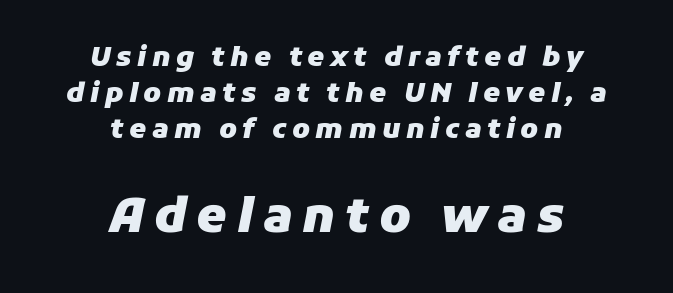
{"italic": "yes", "lean": "right", "slant_degrees": 11, "bold": "yes", "weight": "heavy", "width": "normal", "stroke_contrast": "low", "x_height": "medium", "monospaced": "no", "underline": "no", "align": "center", "line_spacing": "normal", "line_spacing_ratio": 1.34, "letter_spacing": "wide", "letter_spacing_em": 0.2, "larger_block": "second", "size_ratio": 1.78, "glyph_px": 48}
